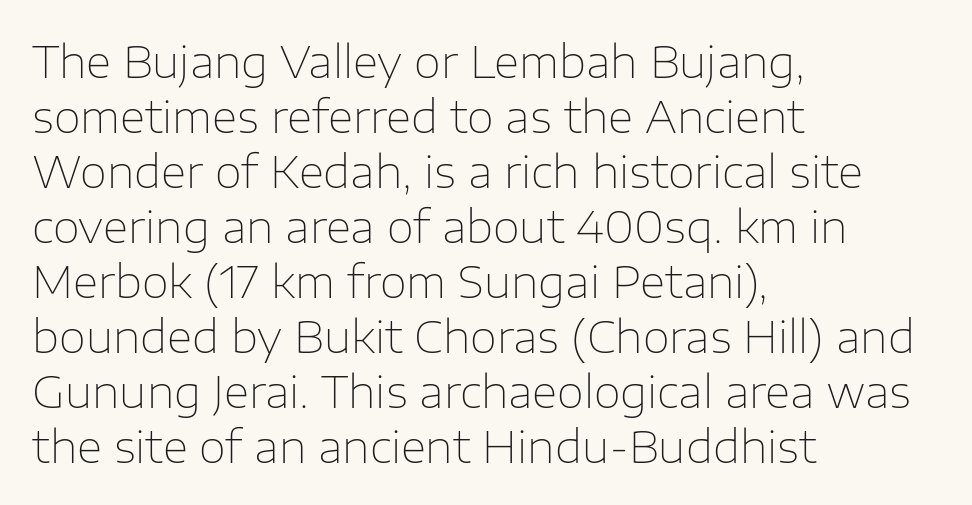
{"serif": "no", "italic": "no", "bold": "no", "weight": "thin", "width": "normal", "stroke_contrast": "low", "x_height": "medium", "monospaced": "no", "underline": "no", "align": "left", "line_spacing": "normal", "line_spacing_ratio": 1.25, "letter_spacing": "normal", "letter_spacing_em": 0.0, "glyph_px": 44}
